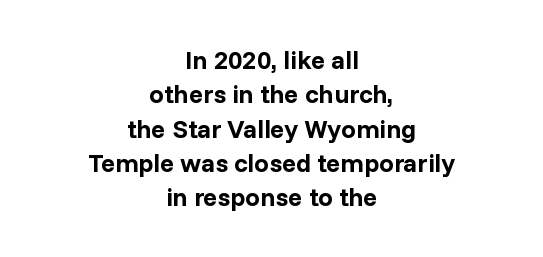
{"italic": "no", "bold": "yes", "underline": "no", "align": "center", "line_spacing": "normal", "line_spacing_ratio": 1.32, "letter_spacing": "normal", "letter_spacing_em": 0.0, "glyph_px": 26}
